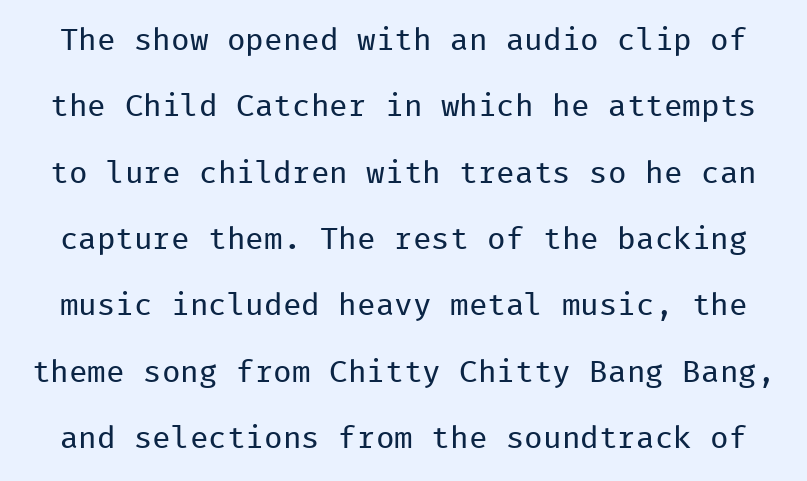
The font family rendered here belongs to the sans-serif group. Nothing unusual about the tracking: characters are spaced as the font intends. One glance says open: line gaps are wider than usual. The letters stand straight up with perfectly vertical stems. The font is comparable to plain body text, perhaps lighter.
